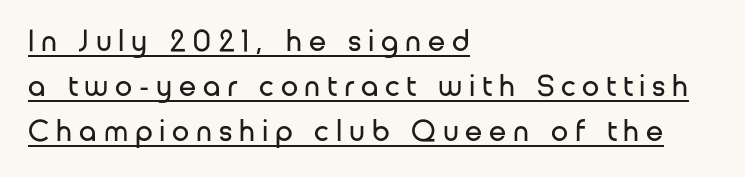
The image shows 31 px regular-weight sans-serif type, upright; set left-aligned, normal line spacing (1.45x), unusually wide letter spacing (+0.22 em), underlined; low stroke contrast and a medium x-height.
